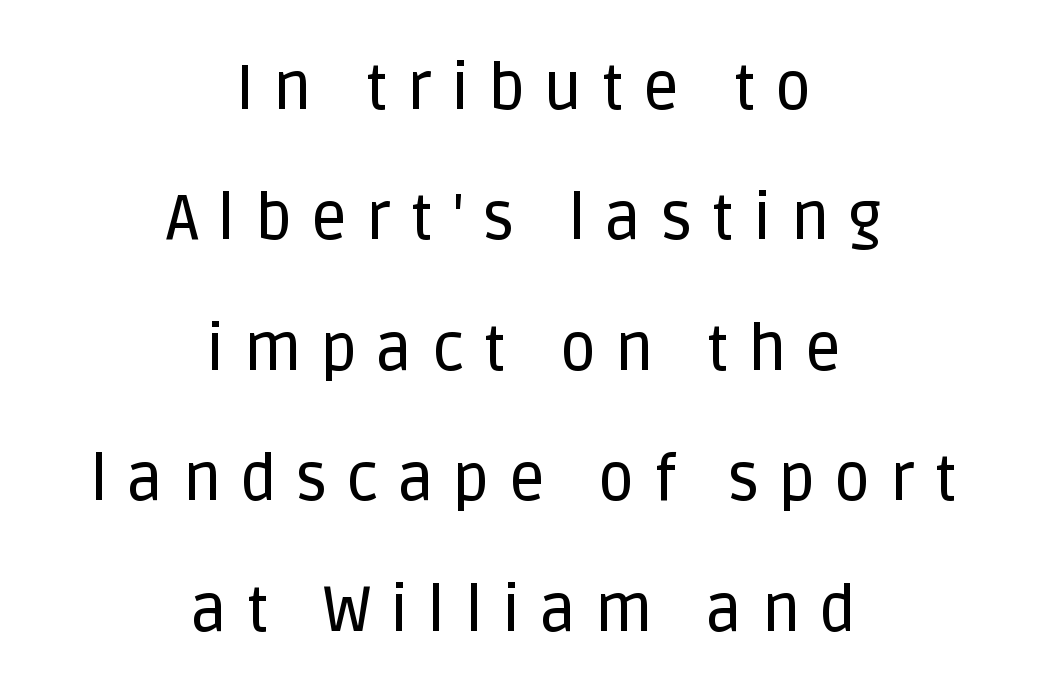
{"serif": "no", "italic": "no", "width": "normal", "stroke_contrast": "low", "x_height": "large", "monospaced": "no", "underline": "no", "align": "center", "line_spacing": "loose", "line_spacing_ratio": 2.07, "letter_spacing": "wide", "letter_spacing_em": 0.3, "glyph_px": 63}
